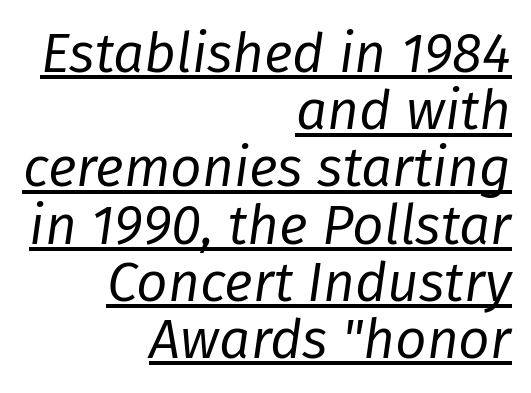
Q: Is the text bold? A: No.
Q: Is the text italic (slanted)? A: Yes, it leans right by about 8 degrees.
Q: Is the text underlined? A: Yes.
Q: How is the paragraph aligned? A: Right-aligned.
Q: Is the spacing between letters normal or unusually wide? A: Normal.
Q: Is the spacing between lines tight, normal or loose? A: Tight.
Q: Width (condensed, normal, or wide)? A: Normal.
Q: Stroke contrast? A: Low.
Q: x-height? A: Medium.
Q: Monospaced? A: No.
